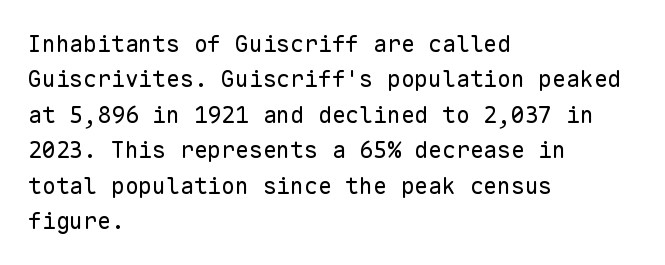
The face looks like a standard text weight, possibly lighter. Vertical strokes here are truly vertical. These lines keep a tight, regular rhythm from letter to letter. Leading matches the norm, producing a regular column. Left-aligned paragraph, ragged on the right. The space directly below the letters is spotless.
